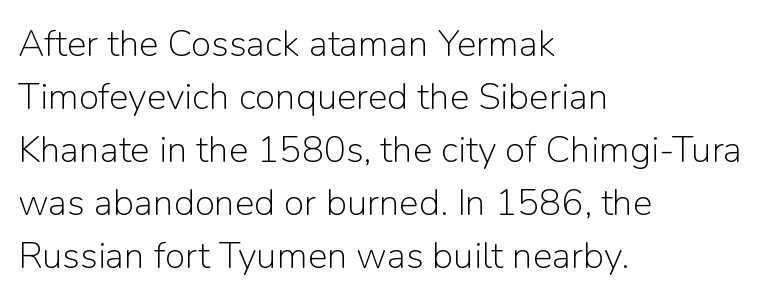
The image shows 37 px light sans-serif type, upright; set left-aligned, normal line spacing (1.43x), normal letter spacing, not underlined; low stroke contrast and a medium x-height.
